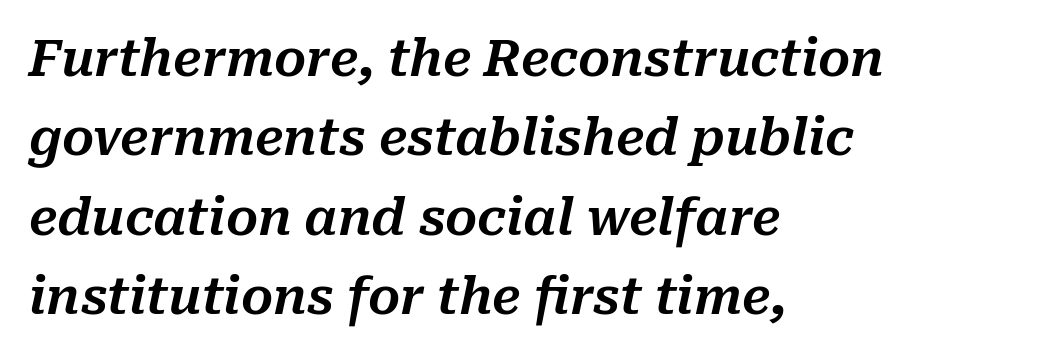
The image shows 50 px text type, italic (leaning right); set left-aligned, normal line spacing (1.59x), normal letter spacing, not underlined; medium stroke contrast and a medium x-height.
